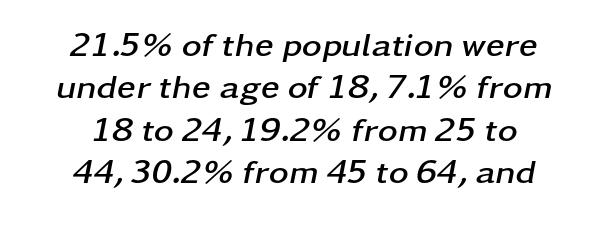
{"italic": "yes", "lean": "right", "slant_degrees": 11, "bold": "yes", "weight": "semibold", "width": "wide", "stroke_contrast": "low", "x_height": "medium", "monospaced": "no", "underline": "no", "line_spacing": "normal", "line_spacing_ratio": 1.25, "letter_spacing": "normal", "letter_spacing_em": 0.0, "glyph_px": 34}
